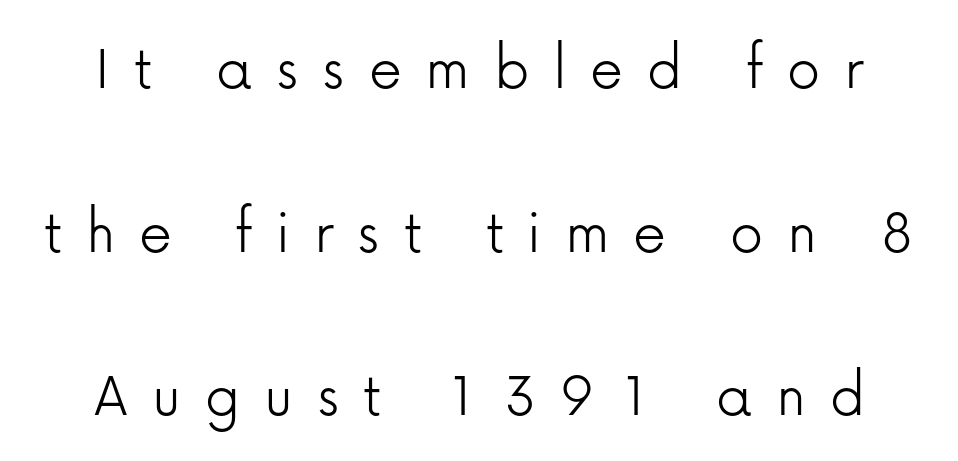
Unlike a traditional serif, this face leaves its strokes unadorned. Is this a fixed-width face? No — the glyphs have proportional, varying widths. The passage shown is not underscored anywhere. Stems here are at most as thick as an everyday book face. Short note: letters widely spaced.
